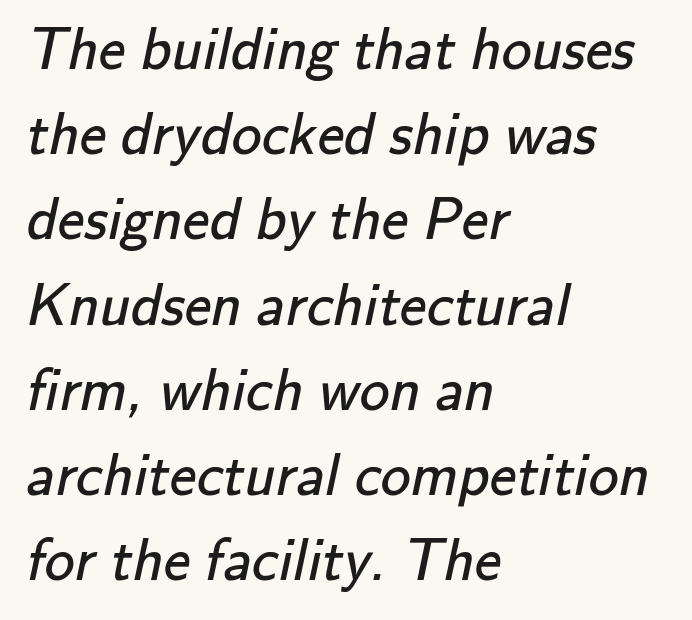
Q: Is the text bold? A: No.
Q: Is the typeface a serif or a sans-serif typeface? A: Sans-serif.
Q: Is the text underlined? A: No.
Q: How is the paragraph aligned? A: Left-aligned.
Q: Is the spacing between letters normal or unusually wide? A: Normal.
Q: Is the spacing between lines tight, normal or loose? A: Normal.
Q: Width (condensed, normal, or wide)? A: Normal.
Q: Stroke contrast? A: Low.
Q: x-height? A: Small.
Q: Monospaced? A: No.
